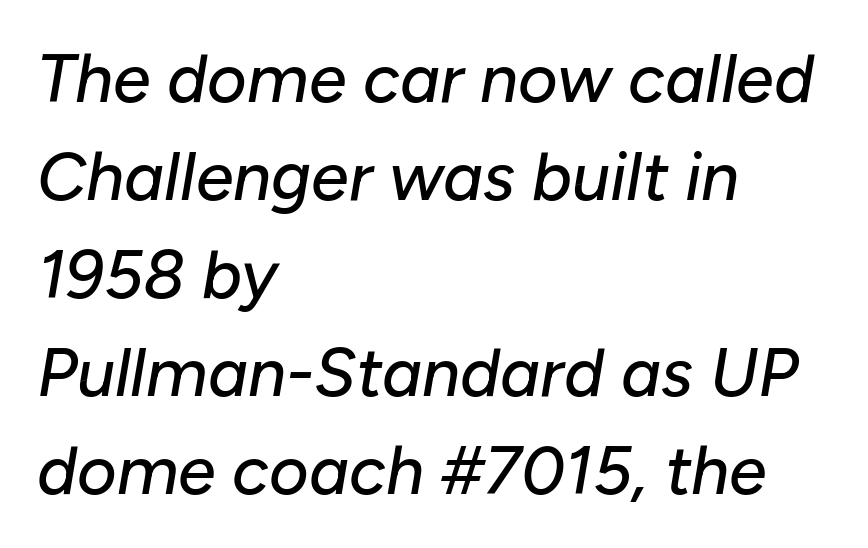
Q: Is the text italic (slanted)? A: Yes, it leans right by about 10 degrees.
Q: Is the text underlined? A: No.
Q: How is the paragraph aligned? A: Left-aligned.
Q: Is the spacing between letters normal or unusually wide? A: Normal.
Q: Is the spacing between lines tight, normal or loose? A: Normal.
Q: Width (condensed, normal, or wide)? A: Normal.
Q: Stroke contrast? A: Low.
Q: x-height? A: Medium.
Q: Monospaced? A: No.
